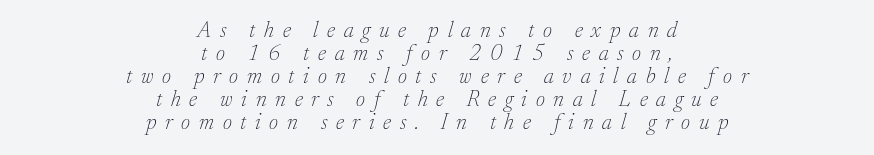
The weight would be labelled regular, book, light, or lighter still. Is the letter spacing exaggerated? Yes — the characters are pushed far apart. Whoever set this chose condensed vertical rhythm over breathing room. The typography opts for an oblique posture over an upright one. The foot of each line stays bare and open.
